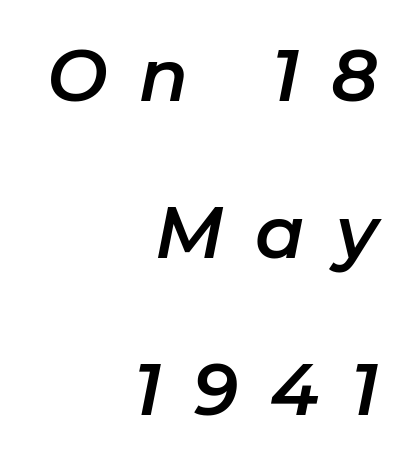
{"italic": "yes", "lean": "right", "slant_degrees": 11, "width": "normal", "stroke_contrast": "low", "x_height": "medium", "monospaced": "no", "underline": "no", "align": "right", "line_spacing": "loose", "line_spacing_ratio": 2.18, "letter_spacing": "wide", "letter_spacing_em": 0.44, "glyph_px": 72}
